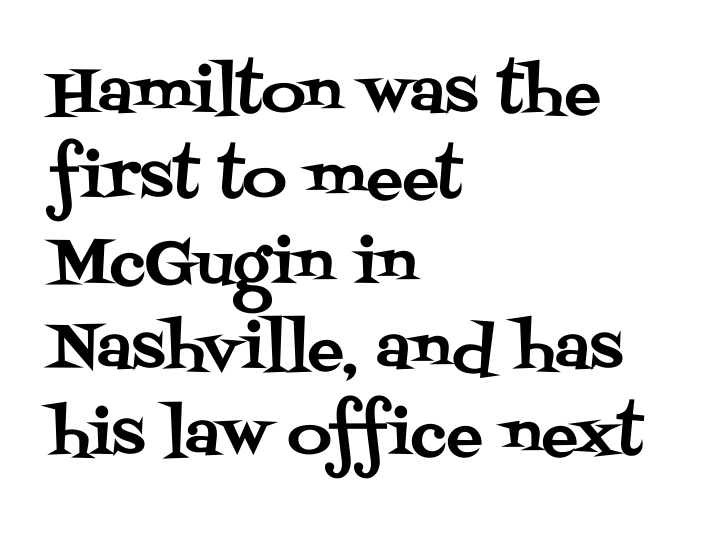
The image shows 61 px serif type, upright; set left-aligned, normal line spacing (1.4x), normal letter spacing, not underlined; medium stroke contrast and a large x-height.
